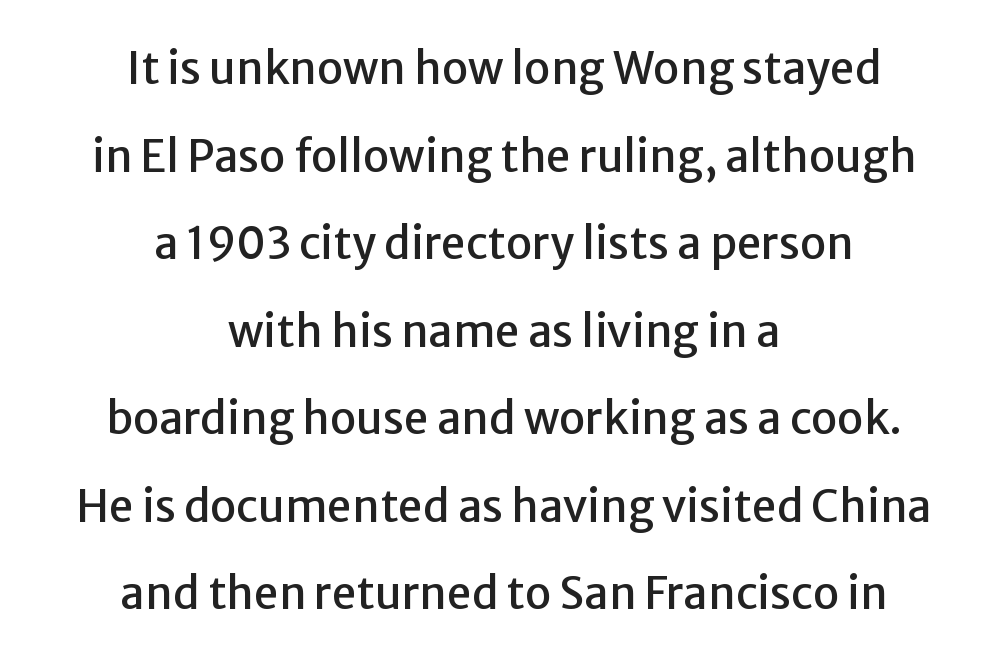
Check where the strokes stop: nothing finishes them off — pure sans. Note the varied advance widths — an 'i' is clearly narrower than an 'm'. How are the letters spaced? Ordinarily, with no added tracking. Posture: straight, roman, zero tilt. Vertically, the passage feels expansive, rows floating well apart. Leftover space on each line is divided equally before and after the words.
